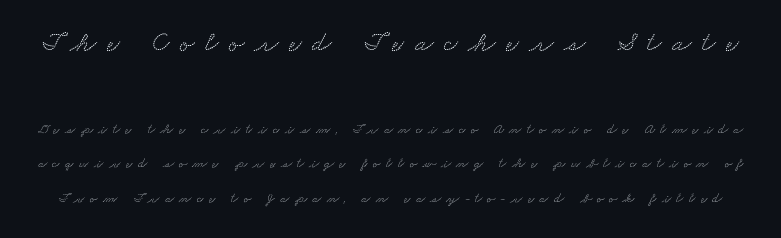
The image shows 28 px wide serif type; set loose line spacing (2.47x), unusually wide letter spacing (+0.37 em), not underlined; the first (top) block is 2.0x larger; low stroke contrast and a small x-height.
